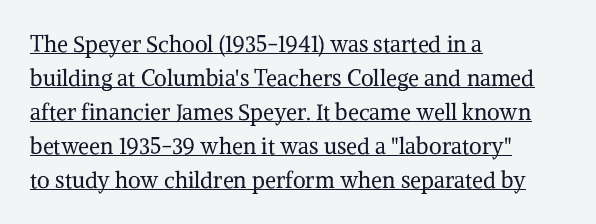
The image shows 22 px text type, upright; set left-aligned, normal line spacing (1.54x), normal letter spacing, underlined.
